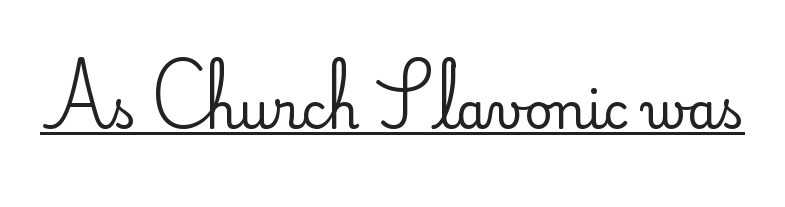
{"serif": "no", "italic": "no", "bold": "no", "weight": "regular", "width": "normal", "stroke_contrast": "low", "x_height": "small", "monospaced": "no", "underline": "yes", "letter_spacing": "normal", "letter_spacing_em": 0.0, "glyph_px": 49}
